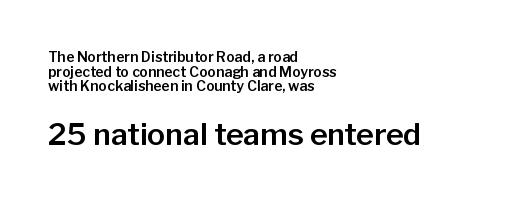
The image shows 30 px sans-serif type, upright; set left-aligned, tight line spacing (1.04x), normal letter spacing, not underlined; the second (bottom) block is 2.14x larger; low stroke contrast and a medium x-height.
